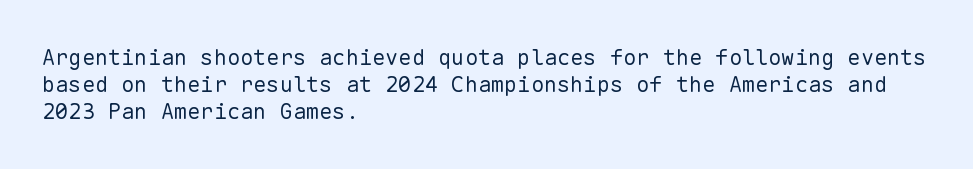
Beneath every word, the page is bare. The lettering holds an erect, upright posture throughout. Caption: face not bold, strokes unweighted. The gaps between neighbouring characters are ordinary and unremarkable.
